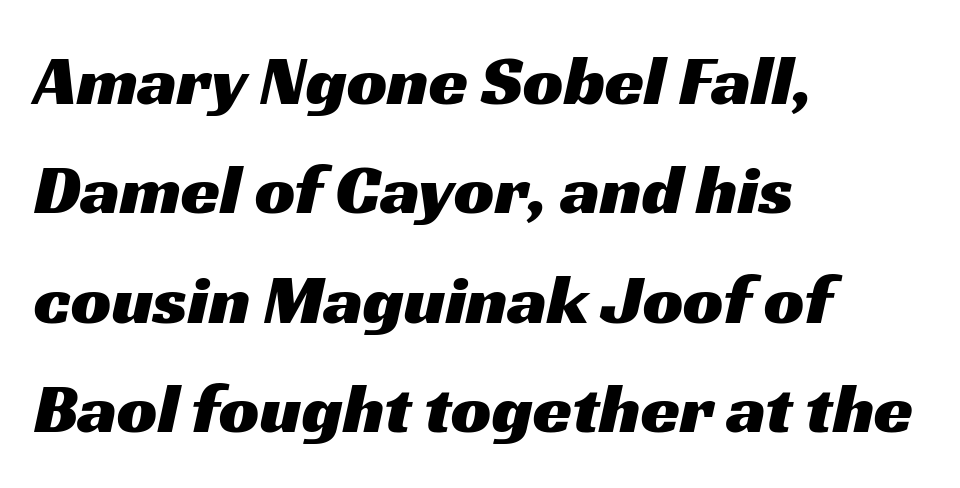
Q: Is the typeface a serif or a sans-serif typeface? A: Sans-serif.
Q: Is the text underlined? A: No.
Q: How is the paragraph aligned? A: Left-aligned.
Q: Is the spacing between letters normal or unusually wide? A: Normal.
Q: Is the spacing between lines tight, normal or loose? A: Normal.
Q: Width (condensed, normal, or wide)? A: Wide.
Q: Stroke contrast? A: Medium.
Q: x-height? A: Medium.
Q: Monospaced? A: No.
